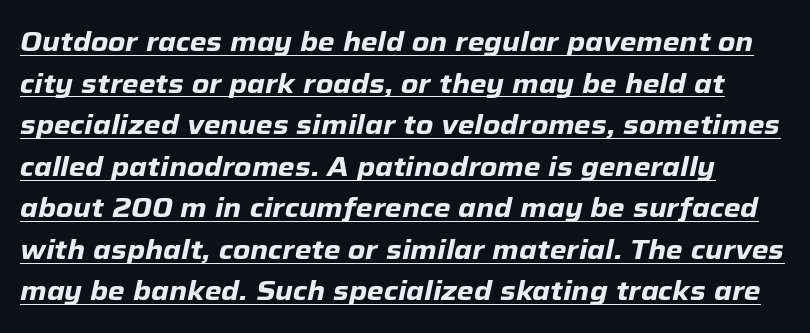
Look at the tracking — it's just the regular setting, nothing added. Students, observe the line beneath the letters — that is underlining. Slanted lettering throughout. This block has exactly the height ordinary leading produces. Is the type bold? Yes — the strokes are clearly thick and heavy.
